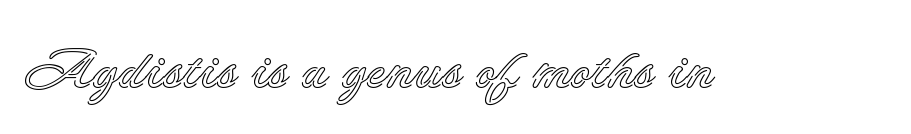
The foot of each line stays bare and open. Default kerning and tracking; the words read as compact shapes. Looks like regular typesetting: each glyph gets only the width it needs.
